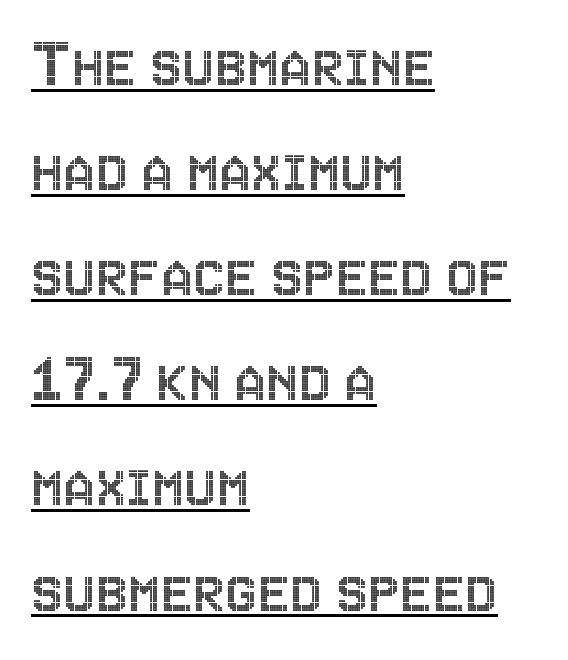
Q: Is the text italic (slanted)? A: No, it is upright.
Q: Is the text underlined? A: Yes.
Q: How is the paragraph aligned? A: Left-aligned.
Q: Is the spacing between letters normal or unusually wide? A: Normal.
Q: Is the spacing between lines tight, normal or loose? A: Normal.
Q: Width (condensed, normal, or wide)? A: Condensed.
Q: x-height? A: Large.
Q: Monospaced? A: No.
